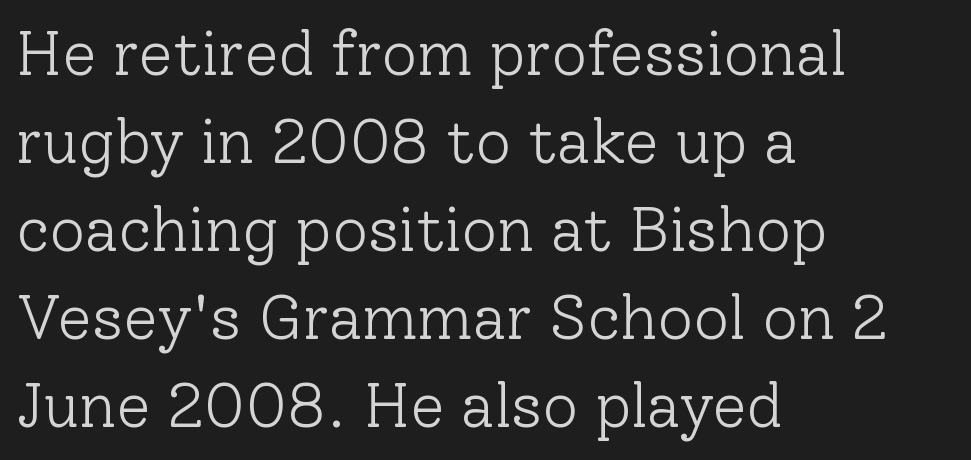
The image shows 62 px light serif type, upright; set left-aligned, normal line spacing (1.42x), normal letter spacing, not underlined; low stroke contrast and a medium x-height.
